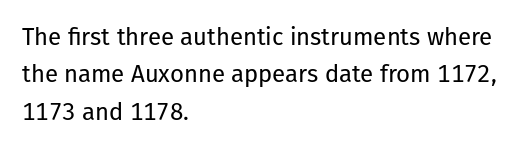
The image shows 24 px text type, upright; set left-aligned, normal line spacing (1.56x), normal letter spacing, not underlined.
